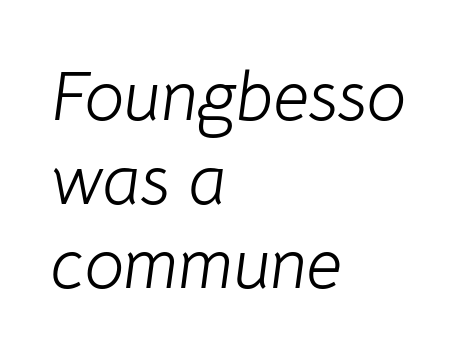
The image shows 70 px light type, italic (leaning right); set left-aligned, line spacing 1.2x, normal letter spacing, not underlined; low stroke contrast and a medium x-height.
